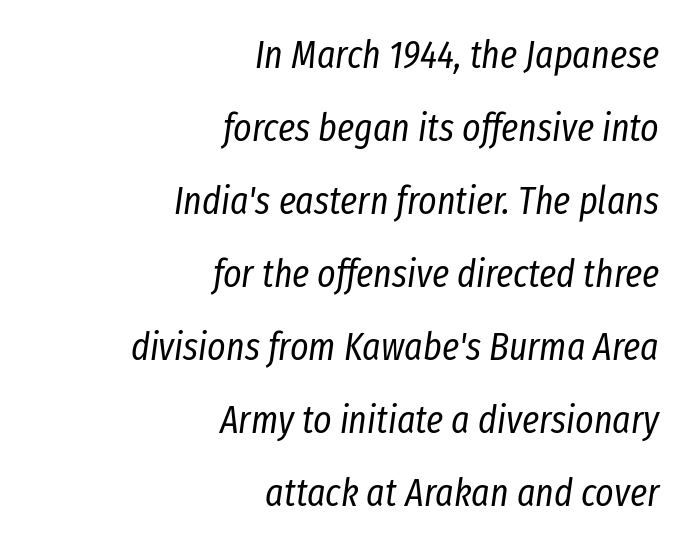
The image shows 39 px regular-weight, condensed type, italic (leaning right); set right-aligned, line spacing 1.87x, normal letter spacing, not underlined; low stroke contrast and a medium x-height.
